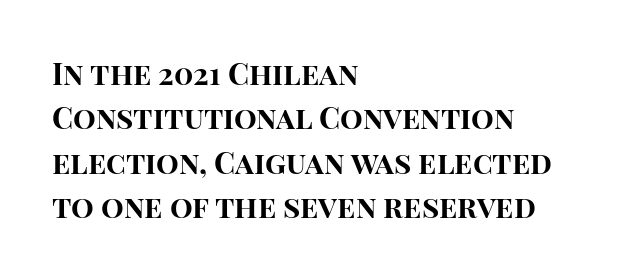
{"serif": "no", "italic": "no", "bold": "yes", "weight": "bold", "width": "normal", "stroke_contrast": "high", "x_height": "large", "monospaced": "no", "underline": "no", "align": "left", "line_spacing": "normal", "line_spacing_ratio": 1.48, "letter_spacing": "normal", "letter_spacing_em": 0.0, "glyph_px": 30}
